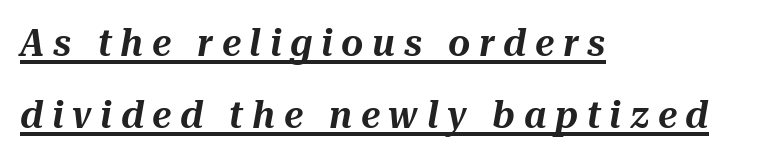
These lines are rendered in a variable-pitch font. Compared with typical body copy, the letter spacing here is much looser. Quick note: underline on. Casual observation: everything's shoved over to the left.
